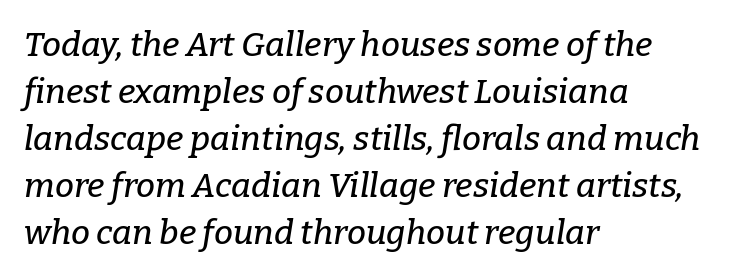
Q: Is the text italic (slanted)? A: Yes, it leans right by about 9 degrees.
Q: Is the typeface a serif or a sans-serif typeface? A: Serif.
Q: Is the text underlined? A: No.
Q: How is the paragraph aligned? A: Left-aligned.
Q: Is the spacing between letters normal or unusually wide? A: Normal.
Q: Is the spacing between lines tight, normal or loose? A: Normal.
Q: Width (condensed, normal, or wide)? A: Normal.
Q: Stroke contrast? A: Low.
Q: x-height? A: Medium.
Q: Monospaced? A: No.
